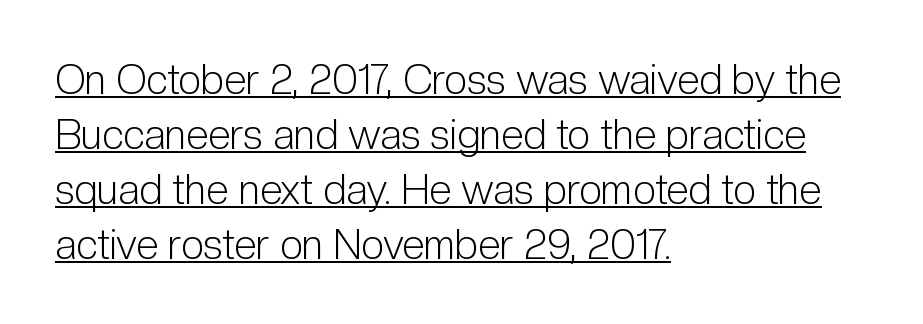
{"serif": "no", "italic": "no", "bold": "no", "weight": "light", "width": "condensed", "stroke_contrast": "low", "x_height": "medium", "monospaced": "no", "underline": "yes", "align": "left", "line_spacing": "normal", "line_spacing_ratio": 1.34, "letter_spacing": "normal", "letter_spacing_em": 0.0, "glyph_px": 41}
